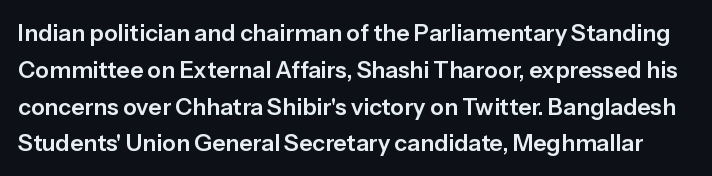
{"italic": "no", "underline": "no", "line_spacing": "normal", "line_spacing_ratio": 1.6, "letter_spacing": "normal", "letter_spacing_em": 0.0, "glyph_px": 23}
